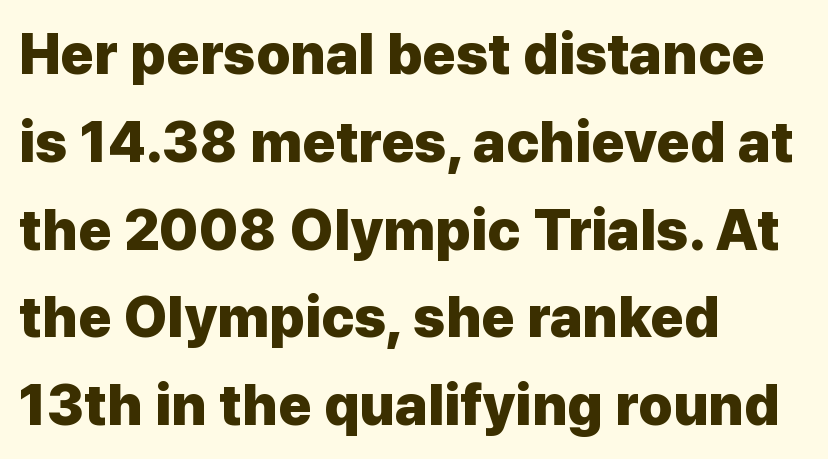
Q: Is the text bold? A: Yes.
Q: Is the text italic (slanted)? A: No, it is upright.
Q: Is the typeface a serif or a sans-serif typeface? A: Sans-serif.
Q: Is the text underlined? A: No.
Q: How is the paragraph aligned? A: Left-aligned.
Q: Is the spacing between letters normal or unusually wide? A: Normal.
Q: Is the spacing between lines tight, normal or loose? A: Normal.
Q: Width (condensed, normal, or wide)? A: Normal.
Q: Stroke contrast? A: Low.
Q: x-height? A: Medium.
Q: Monospaced? A: No.
